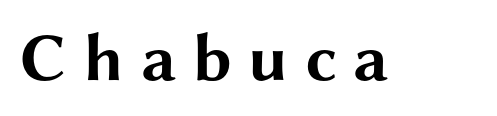
The image shows 68 px bold, wide sans-serif type, upright; set unusually wide letter spacing (+0.24 em), not underlined; medium stroke contrast and a medium x-height.
